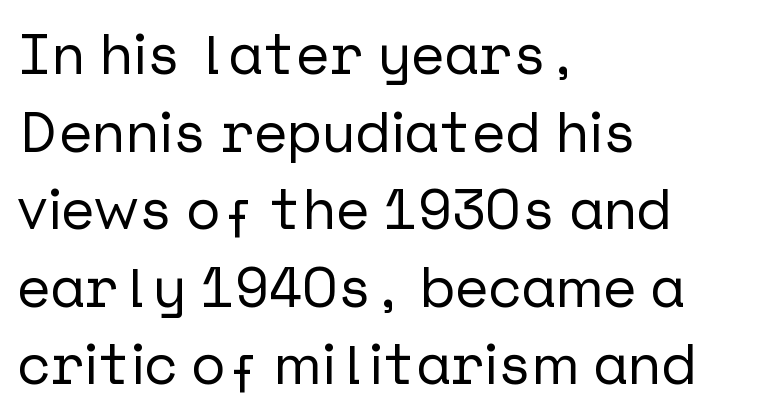
{"serif": "no", "italic": "no", "width": "normal", "stroke_contrast": "low", "x_height": "medium", "underline": "no", "align": "left", "line_spacing": "normal", "line_spacing_ratio": 1.36, "letter_spacing": "normal", "letter_spacing_em": 0.0, "glyph_px": 57}
